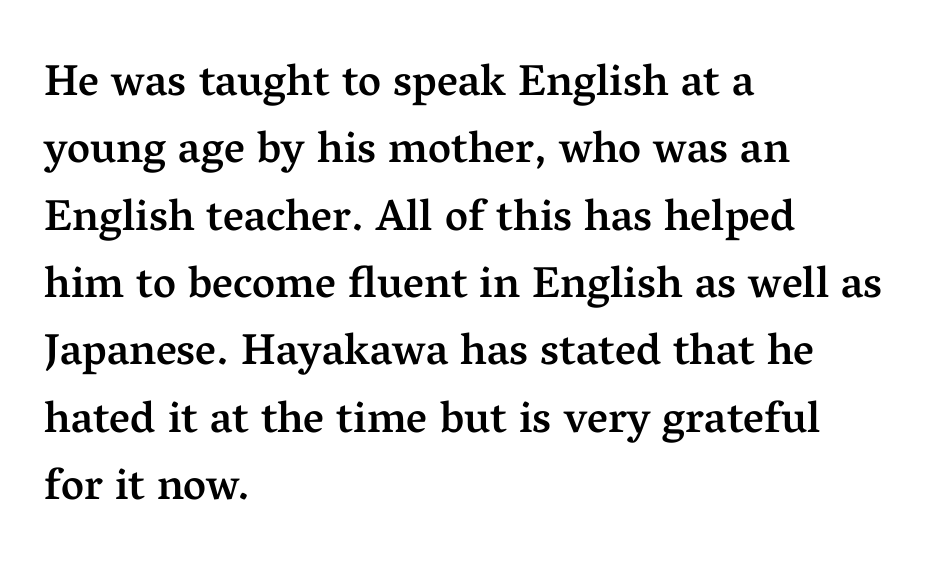
A student would call this left alignment; a typographer would say flush left, rag right. A semibold gives these letters moderate extra thickness, short of bold. If you measured baseline to baseline, you'd find a middling distance. Descender tails drop into unmarked territory. The passage shown has conventional tracking throughout.
